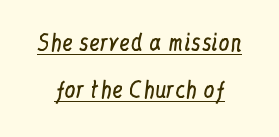
{"bold": "no", "underline": "yes", "align": "center", "line_spacing": "loose", "line_spacing_ratio": 2.15, "letter_spacing": "normal", "letter_spacing_em": 0.0, "glyph_px": 22}
